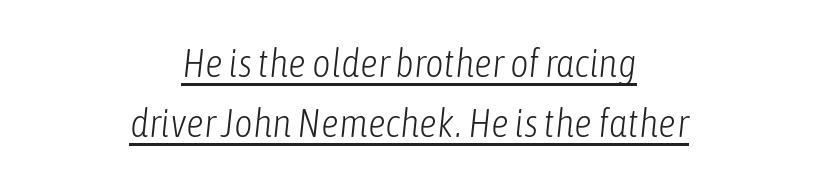
Q: Is the text bold? A: No.
Q: Is the text italic (slanted)? A: Yes, it leans right by about 6 degrees.
Q: Is the text underlined? A: Yes.
Q: How is the paragraph aligned? A: Centered.
Q: Is the spacing between letters normal or unusually wide? A: Normal.
Q: Is the spacing between lines tight, normal or loose? A: Normal.
Q: Width (condensed, normal, or wide)? A: Condensed.
Q: Stroke contrast? A: Low.
Q: x-height? A: Medium.
Q: Monospaced? A: No.
